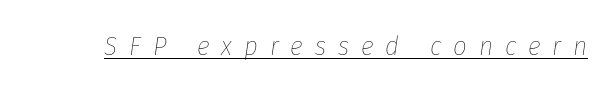
Q: Is the text bold? A: No.
Q: Is the text italic (slanted)? A: Yes, it leans right by about 8 degrees.
Q: Is the text underlined? A: Yes.
Q: Is the spacing between letters normal or unusually wide? A: Unusually wide.
